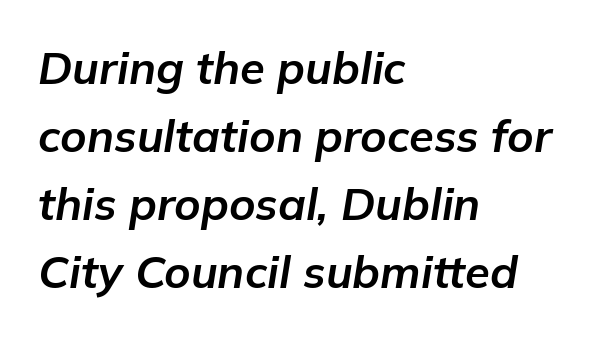
Heavy-handed strokes throughout: this text is bold. In CSS terms this would be text-align: left. Summary of vertical rhythm: regular, with standard interline spacing. Words float on clear page, feet unadorned.
